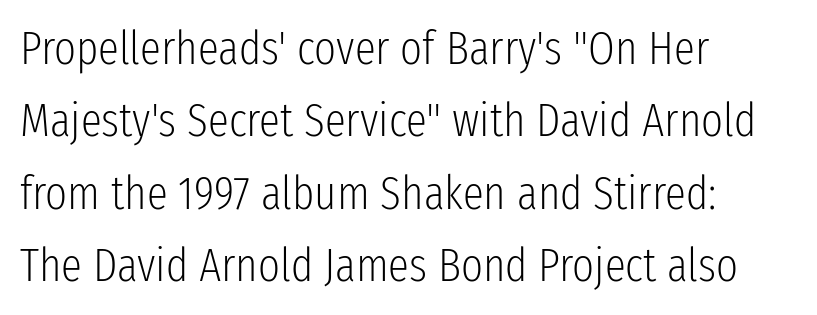
The image shows 47 px light, condensed sans-serif type, upright; set left-aligned, normal line spacing (1.54x), normal letter spacing, not underlined; low stroke contrast and a medium x-height.
